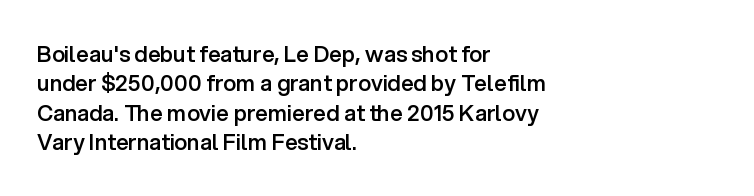
Q: Is the text bold? A: Semi-bold.
Q: Is the text italic (slanted)? A: No, it is upright.
Q: Is the text underlined? A: No.
Q: How is the paragraph aligned? A: Left-aligned.
Q: Is the spacing between letters normal or unusually wide? A: Normal.
Q: Is the spacing between lines tight, normal or loose? A: Normal.
